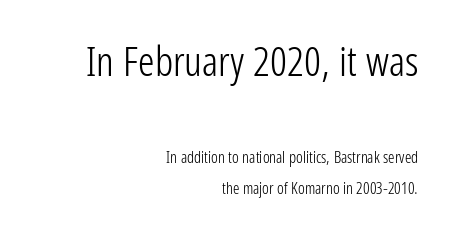
Larger block? The one above; the one below is distinctly smaller. Descenders are the only things crossing below the line. Unlike a traditional serif, this face leaves its strokes unadorned. The passage shown is typed in a proportional face where columns would drift. Compared with a typical body face, this is equally light or lighter still.
